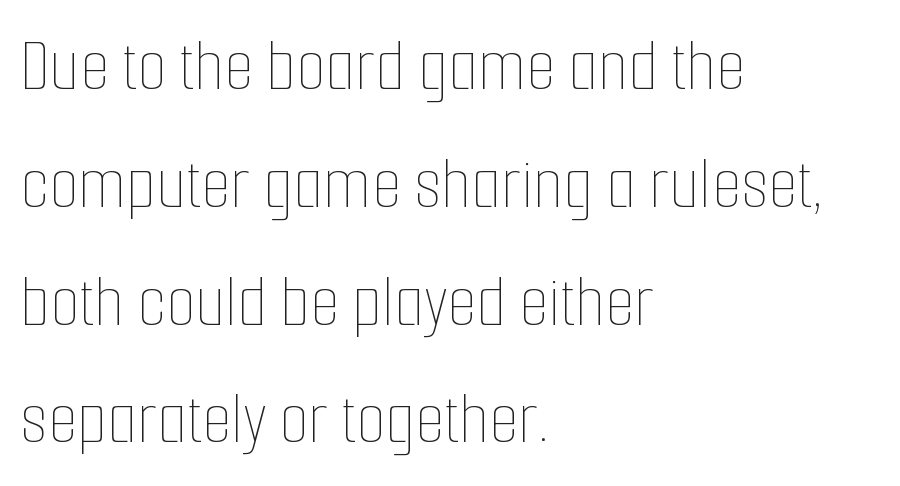
The image shows 76 px thin, condensed type, upright; set left-aligned, normal line spacing (1.55x), normal letter spacing, not underlined; low stroke contrast and a medium x-height.
